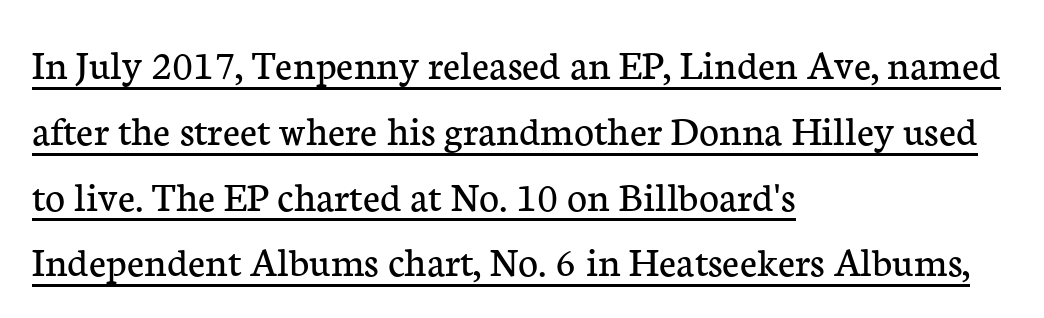
The image shows 43 px regular-weight serif type, upright; set left-aligned, normal line spacing (1.53x), normal letter spacing, underlined; low stroke contrast and a medium x-height.
